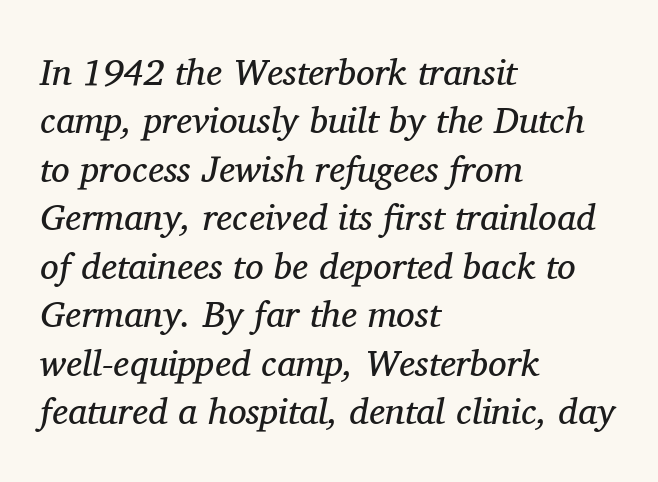
The passage shown is not bold in any degree. The lines sit at an ordinary, default distance from one another. The paragraph has a hard left edge and a soft right edge. Compared with typical body copy, the letter spacing here is the same.
